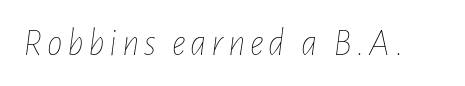
Beneath every word, the page is bare. Note the varied advance widths — an 'i' is clearly narrower than an 'm'. This is not heavy type; no bold has been used. Is the type slanted? Yes — the strokes lean at a clear angle.
